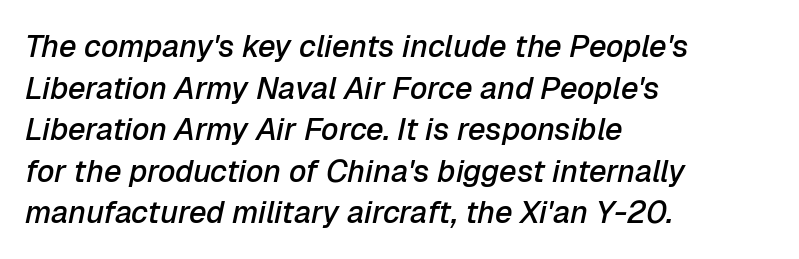
Weight: semibold (demi). Lines of text with bare space underneath. Notice how the passage keeps a crisp vertical edge on the left only. Leading matches the norm, producing a regular column.
